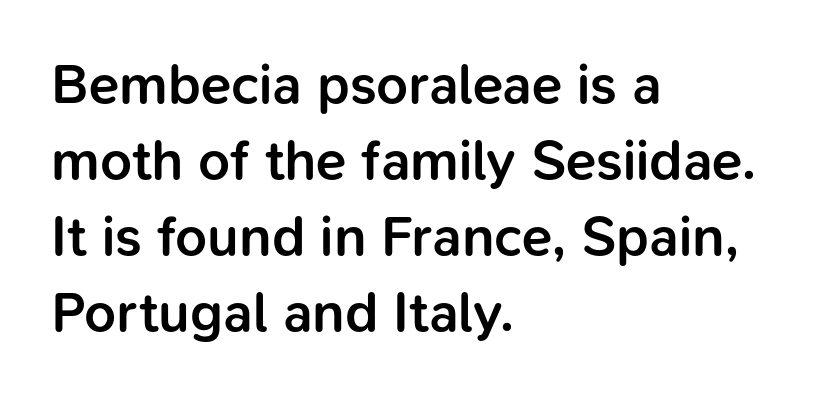
The image shows 56 px semibold sans-serif type, upright; set left-aligned, normal line spacing (1.36x), normal letter spacing, not underlined; low stroke contrast and a medium x-height.
